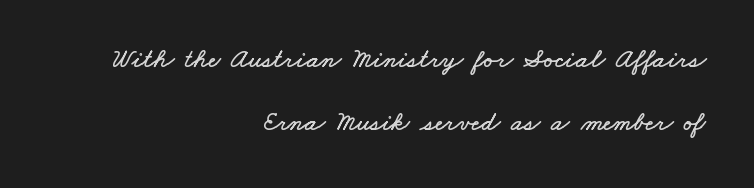
Q: Is the text underlined? A: No.
Q: How is the paragraph aligned? A: Right-aligned.
Q: Is the spacing between letters normal or unusually wide? A: Normal.
Q: Is the spacing between lines tight, normal or loose? A: Loose.
